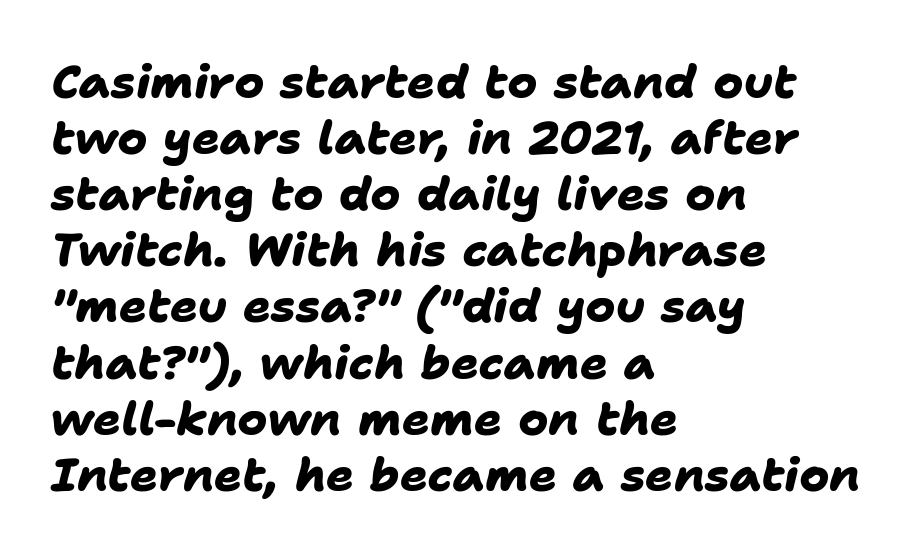
{"serif": "no", "bold": "yes", "weight": "heavy", "width": "normal", "stroke_contrast": "low", "x_height": "medium", "monospaced": "no", "underline": "no", "align": "left", "line_spacing_ratio": 1.22, "letter_spacing": "normal", "letter_spacing_em": 0.0, "glyph_px": 46}
